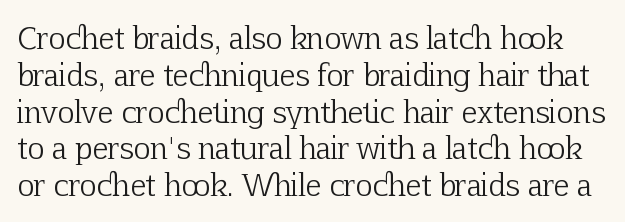
The area under the type is left untouched. No extra ink here — the face is not bold. The tracking reads as untouched default to a designer's eye. Character widths vary here, with narrow letters taking less room than wide ones. The rows are spaced the way most documents space them.
